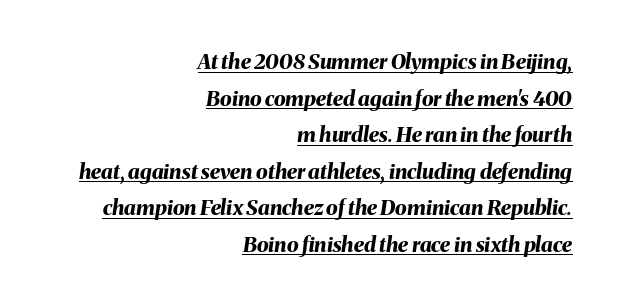
The image shows 21 px bold type, italic (leaning right); set right-aligned, line spacing 1.74x, normal letter spacing, underlined.
